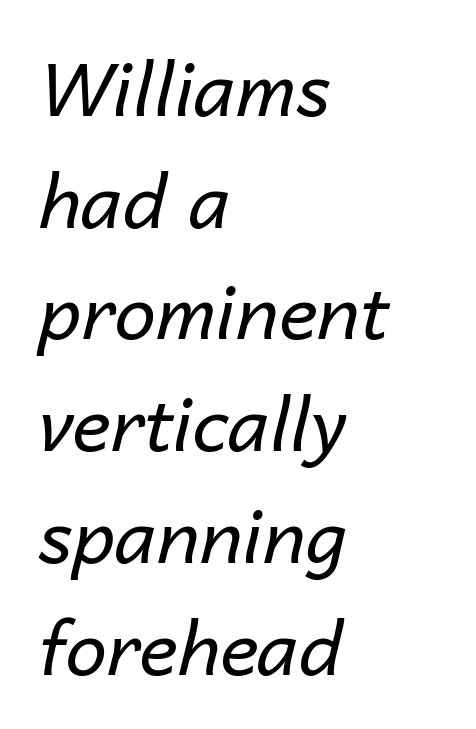
Think standard paragraph weight, or any step lighter than that. Note the varied advance widths — an 'i' is clearly narrower than an 'm'. You can tell it's italic because the verticals aren't actually vertical. Type without underlining. Where is the straight margin? On the left.
